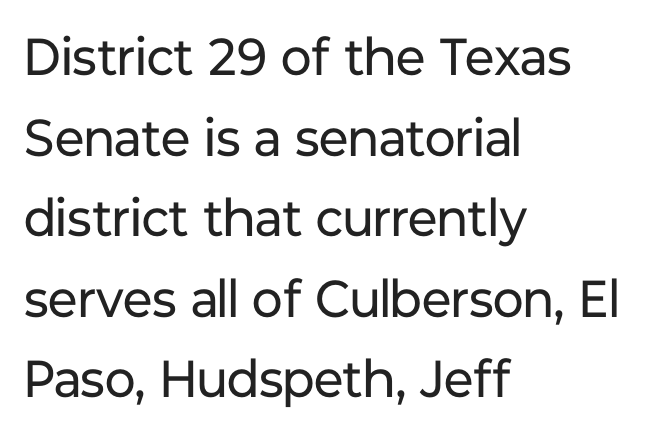
Q: Is the text bold? A: No.
Q: Is the text italic (slanted)? A: No, it is upright.
Q: Is the typeface a serif or a sans-serif typeface? A: Sans-serif.
Q: Is the text underlined? A: No.
Q: How is the paragraph aligned? A: Left-aligned.
Q: Is the spacing between letters normal or unusually wide? A: Normal.
Q: Is the spacing between lines tight, normal or loose? A: Normal.
Q: Width (condensed, normal, or wide)? A: Normal.
Q: Stroke contrast? A: Low.
Q: x-height? A: Medium.
Q: Monospaced? A: No.
